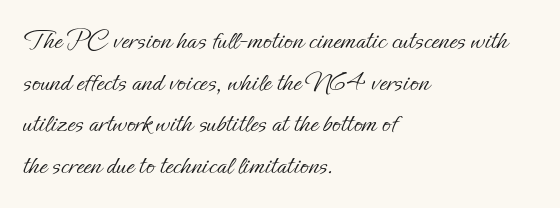
The image shows 28 px light type; set left-aligned, normal line spacing (1.49x), normal letter spacing, not underlined; low stroke contrast and a small x-height.
